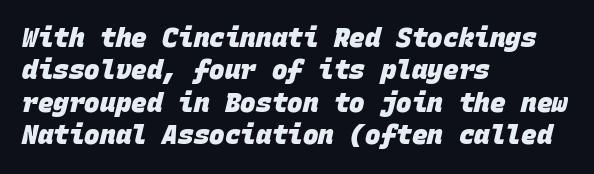
Q: Is the text bold? A: Yes.
Q: Is the text underlined? A: No.
Q: How is the paragraph aligned? A: Left-aligned.
Q: Is the spacing between letters normal or unusually wide? A: Normal.
Q: Is the spacing between lines tight, normal or loose? A: Normal.
